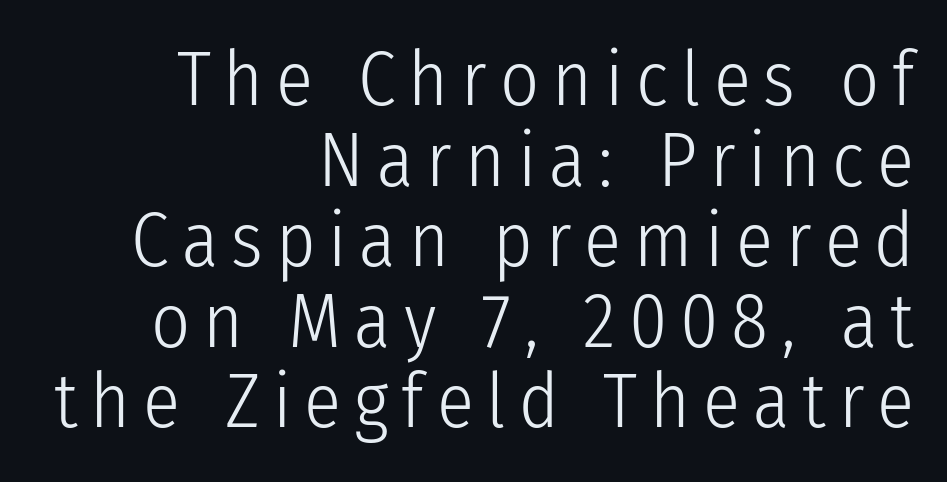
{"serif": "no", "italic": "no", "bold": "no", "weight": "light", "width": "condensed", "stroke_contrast": "low", "x_height": "medium", "monospaced": "no", "underline": "no", "align": "right", "line_spacing": "tight", "line_spacing_ratio": 1.06, "glyph_px": 76}
